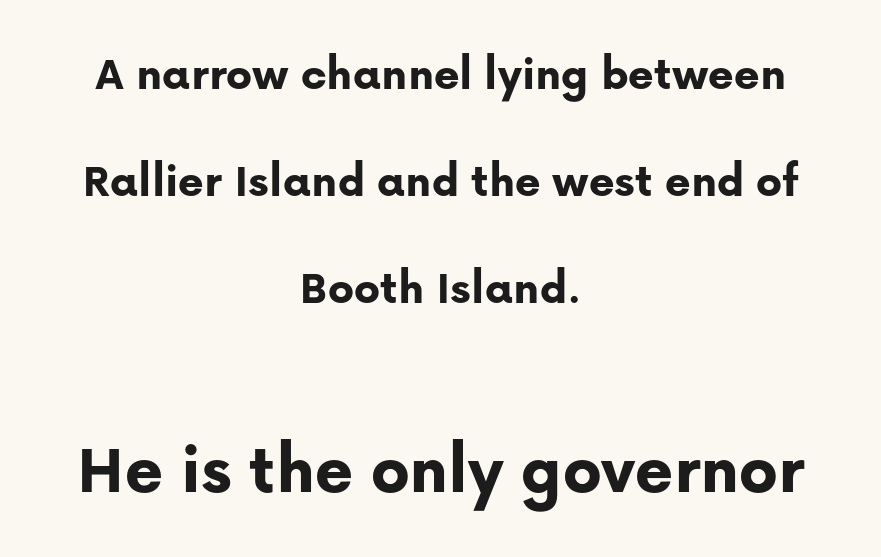
Every row of glyphs is offset so its center matches the block's center. Honestly, the rows look like they've been pulled way apart. Weight: bold. This is the regular roman posture of the typeface. Serif or sans? Sans — the stroke terminals are bare. Each letter keeps its own natural width here, so spacing adapts to shape.
